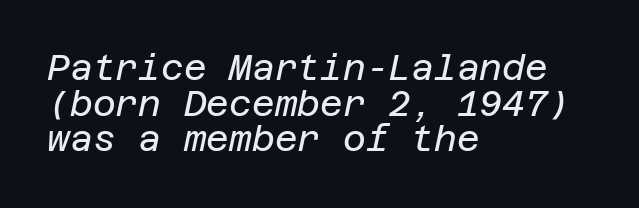
The image shows 35 px regular-weight type, italic (leaning right); set left-aligned, tight line spacing (1.02x), normal letter spacing, not underlined; low stroke contrast and a large x-height.
